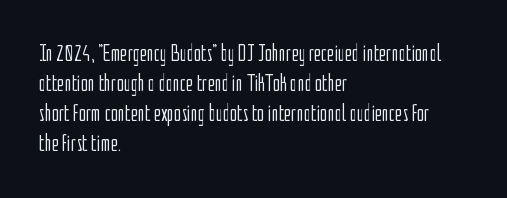
The image shows 24 px text type, upright; set left-aligned, normal line spacing (1.25x), normal letter spacing, not underlined.
